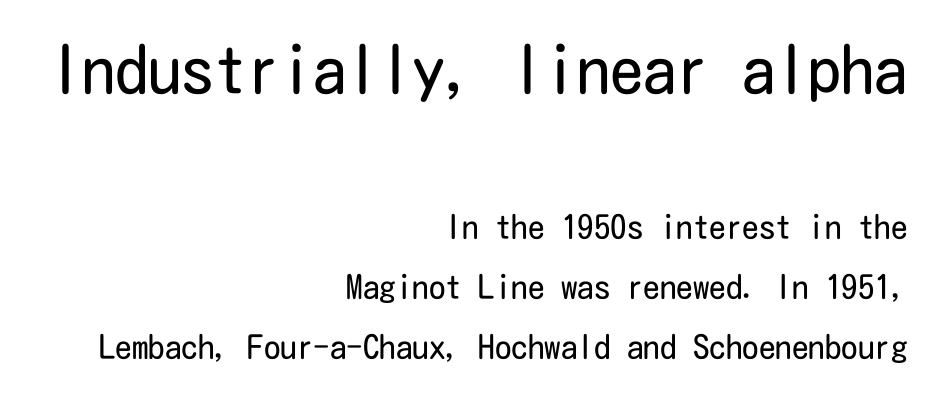
The image shows 66 px regular-weight, condensed sans-serif type, upright; set right-aligned, line spacing 1.83x, normal letter spacing, not underlined; the first (top) block is 2.0x larger; low stroke contrast and a medium x-height.
